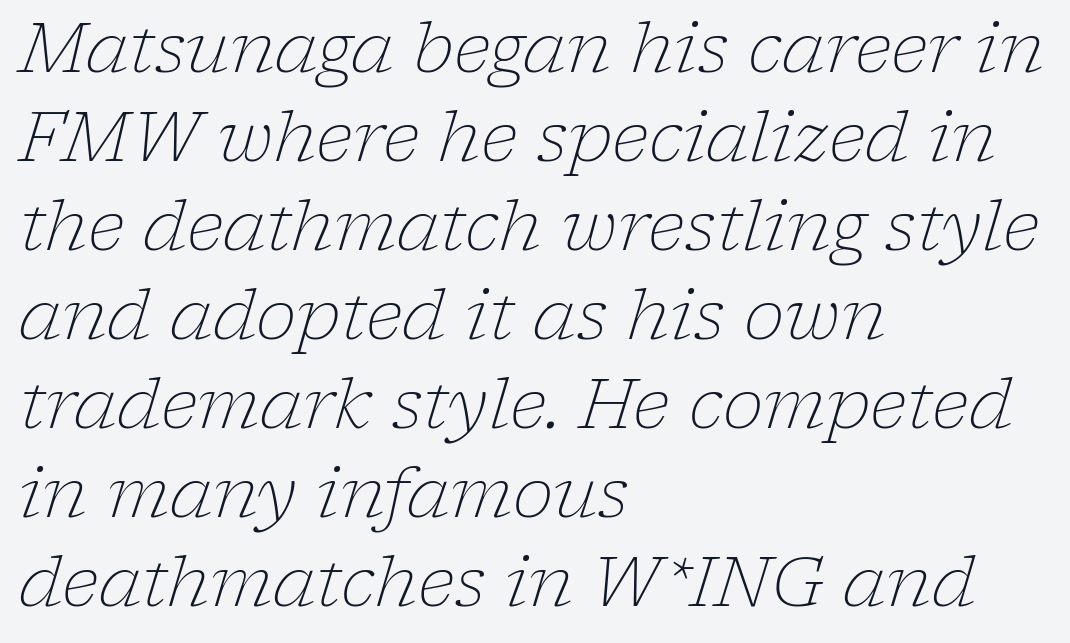
The image shows 69 px light serif type, italic (leaning right); set left-aligned, normal line spacing (1.29x), normal letter spacing, not underlined; low stroke contrast and a medium x-height.
